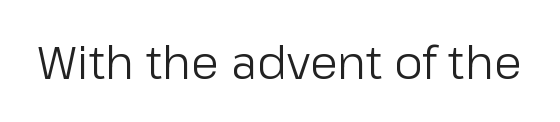
Look at the tracking — it's just the regular setting, nothing added. To sum up the face: it is a sans, with no serifs. Varying glyph widths throughout — classic text-font behaviour. Weight class: somewhere from thin through regular. Lines of text with bare space underneath.
